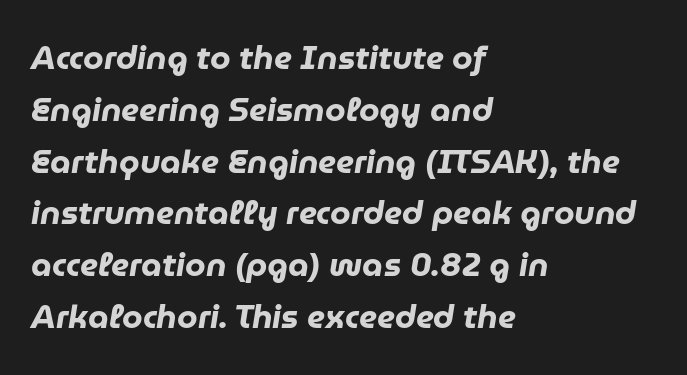
{"italic": "yes", "lean": "right", "slant_degrees": 9, "bold": "yes", "weight": "heavy", "width": "normal", "stroke_contrast": "low", "x_height": "medium", "monospaced": "no", "underline": "no", "align": "left", "line_spacing": "normal", "line_spacing_ratio": 1.57, "letter_spacing": "normal", "letter_spacing_em": 0.0, "glyph_px": 33}
